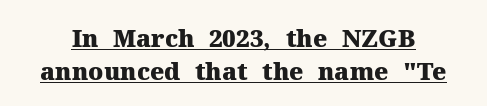
The image shows 24 px bold type, upright; set normal line spacing (1.36x), normal letter spacing, underlined.
